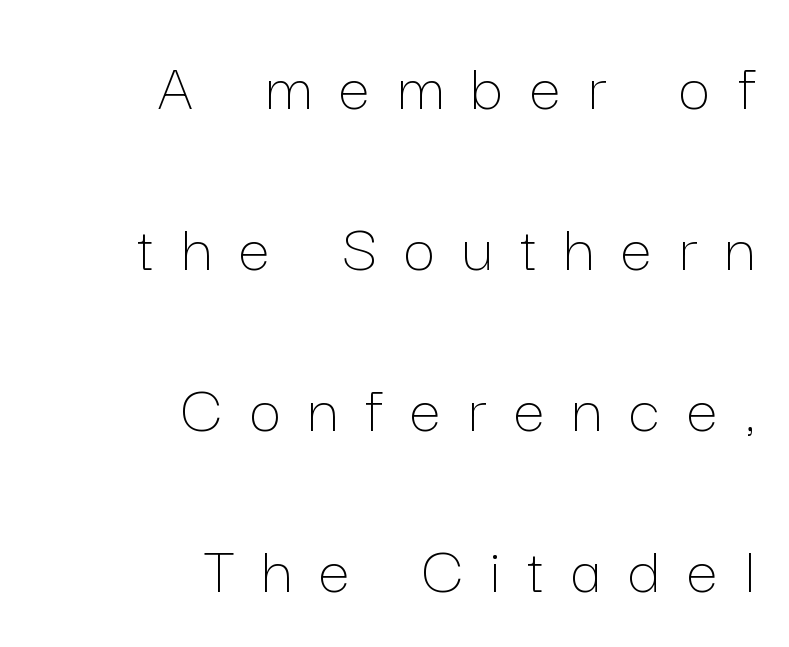
The paragraph shown leans on its right margin. Every stem runs plumb, perpendicular to the baseline. Compared with a typical body face, this is equally light or lighter still. The gaps between neighbouring characters are conspicuously large. Descenders hang freely into open space. The passage shown is typed in a proportional face where columns would drift.
